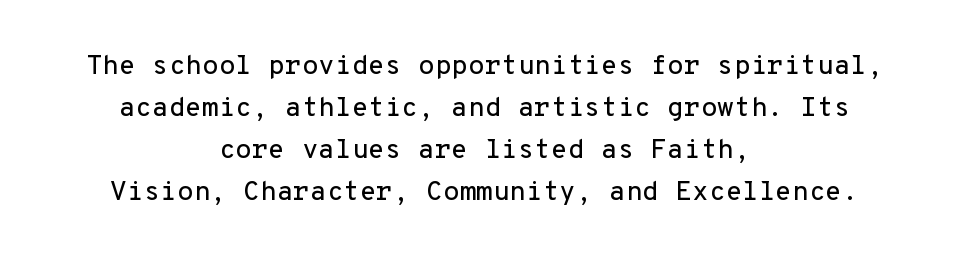
Q: Is the text italic (slanted)? A: No, it is upright.
Q: Is the text underlined? A: No.
Q: How is the paragraph aligned? A: Centered.
Q: Is the spacing between letters normal or unusually wide? A: Normal.
Q: Is the spacing between lines tight, normal or loose? A: Normal.
